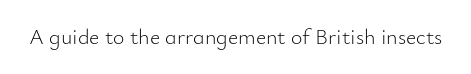
Q: Is the text bold? A: No.
Q: Is the text italic (slanted)? A: No, it is upright.
Q: Is the text underlined? A: No.
Q: Is the spacing between letters normal or unusually wide? A: Normal.
